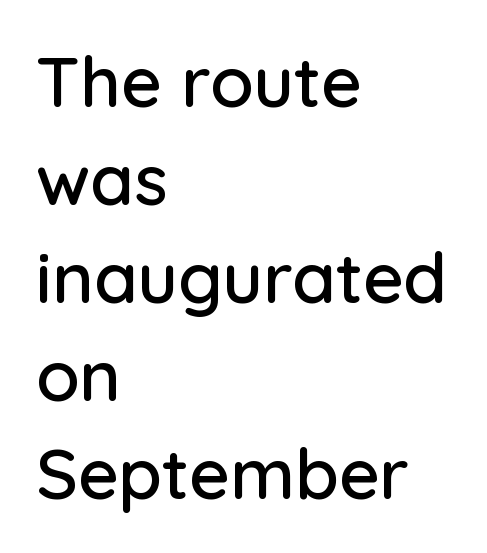
{"serif": "no", "italic": "no", "width": "normal", "stroke_contrast": "low", "x_height": "medium", "monospaced": "no", "underline": "no", "align": "left", "line_spacing": "normal", "line_spacing_ratio": 1.38, "letter_spacing": "normal", "letter_spacing_em": 0.0, "glyph_px": 71}
